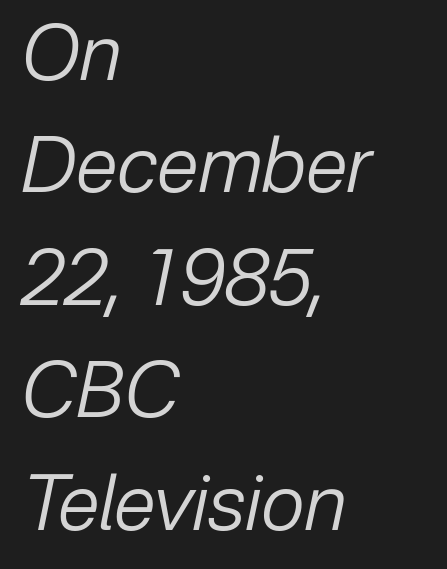
{"italic": "yes", "lean": "right", "slant_degrees": 12, "bold": "no", "weight": "regular", "width": "normal", "stroke_contrast": "low", "x_height": "medium", "monospaced": "no", "underline": "no", "align": "left", "line_spacing": "normal", "line_spacing_ratio": 1.48, "letter_spacing": "normal", "letter_spacing_em": 0.0, "glyph_px": 76}
